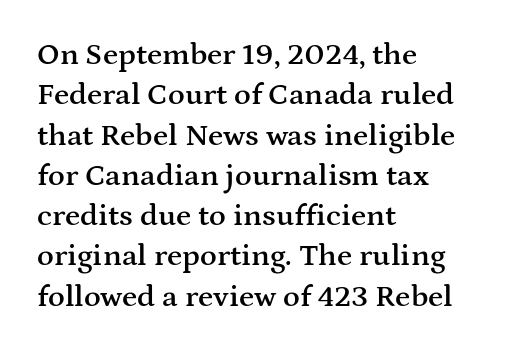
The face used here is proportionally spaced, like ordinary book or web type. The typography opts for an upright posture over an oblique one. The characters display serif detailing at their extremities. The lines in this sample share a left origin and differ only in where they stop. Between one letter and the next there's only the usual sliver of space. Each glyph is drawn with semibold strokes, heavier than normal yet not fully bold.
